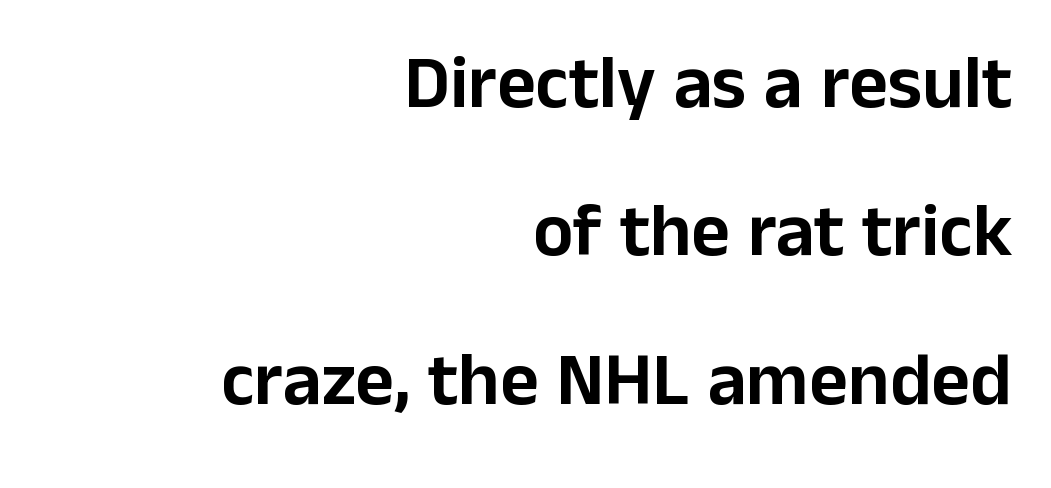
Q: Is the text italic (slanted)? A: No, it is upright.
Q: Is the typeface a serif or a sans-serif typeface? A: Sans-serif.
Q: Is the text underlined? A: No.
Q: How is the paragraph aligned? A: Right-aligned.
Q: Is the spacing between letters normal or unusually wide? A: Normal.
Q: Is the spacing between lines tight, normal or loose? A: Loose.
Q: Width (condensed, normal, or wide)? A: Normal.
Q: Stroke contrast? A: Low.
Q: x-height? A: Medium.
Q: Monospaced? A: No.
